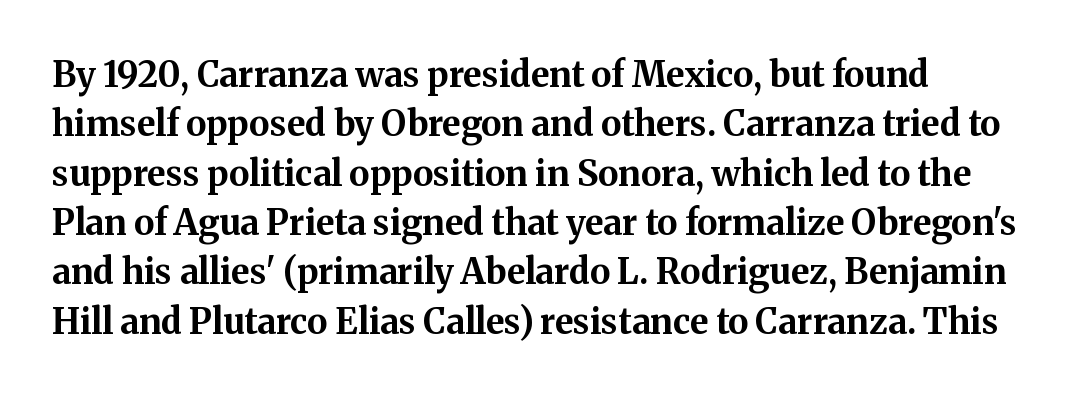
Q: Is the text bold? A: Yes.
Q: Is the text italic (slanted)? A: No, it is upright.
Q: Is the typeface a serif or a sans-serif typeface? A: Serif.
Q: Is the text underlined? A: No.
Q: Is the spacing between letters normal or unusually wide? A: Normal.
Q: Is the spacing between lines tight, normal or loose? A: Normal.
Q: Width (condensed, normal, or wide)? A: Normal.
Q: Stroke contrast? A: Medium.
Q: x-height? A: Medium.
Q: Monospaced? A: No.
